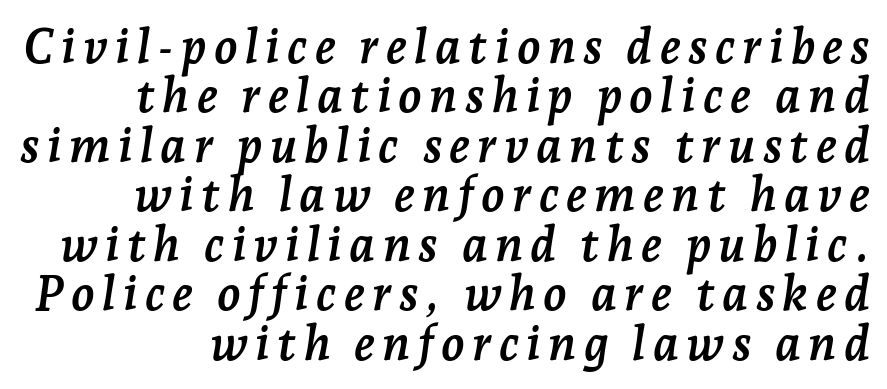
The image shows 48 px semibold serif type, italic (leaning right); set tight line spacing (1.03x), not underlined; low stroke contrast and a medium x-height.
